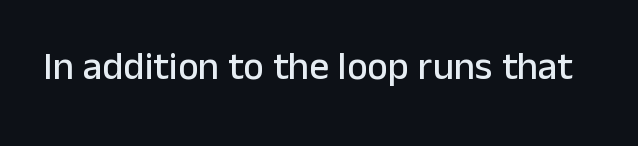
The image shows 39 px sans-serif type, upright; set normal letter spacing, not underlined; low stroke contrast and a medium x-height.
